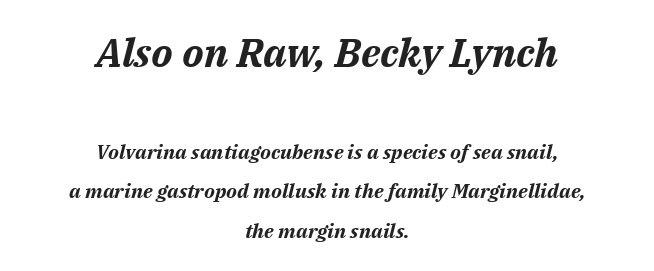
A student would notice the top passage is typeset larger than what follows. A typesetter would call this zero additional tracking. Is there much room between lines? Yes — plenty of vertical air separates them. Caption: multi-line text, centered on the measure.
